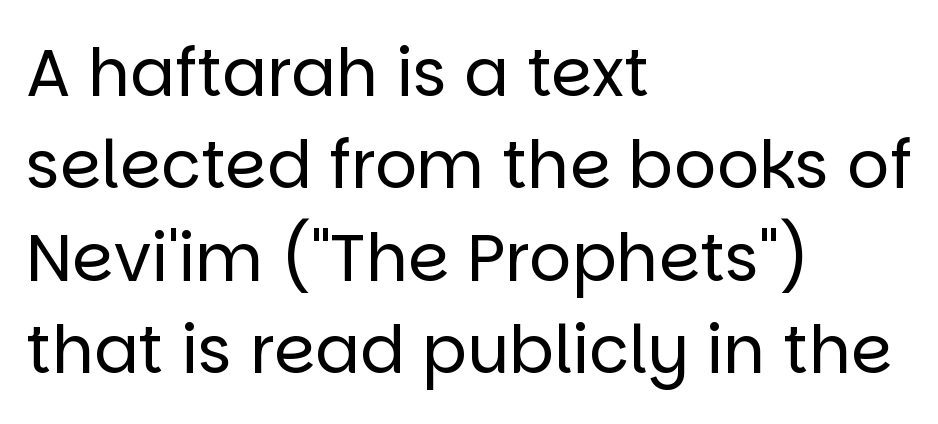
{"serif": "no", "italic": "no", "bold": "no", "weight": "regular", "width": "normal", "stroke_contrast": "low", "x_height": "large", "monospaced": "no", "underline": "no", "align": "left", "line_spacing": "normal", "line_spacing_ratio": 1.4, "letter_spacing": "normal", "letter_spacing_em": 0.0, "glyph_px": 66}
